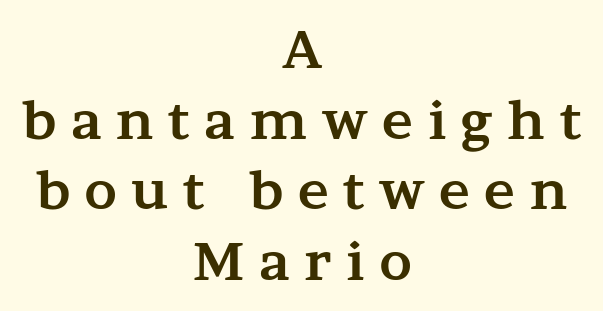
Q: Is the text bold? A: Yes.
Q: Is the text italic (slanted)? A: No, it is upright.
Q: Is the typeface a serif or a sans-serif typeface? A: Serif.
Q: Is the text underlined? A: No.
Q: How is the paragraph aligned? A: Centered.
Q: Is the spacing between letters normal or unusually wide? A: Unusually wide.
Q: Is the spacing between lines tight, normal or loose? A: Normal.
Q: Width (condensed, normal, or wide)? A: Wide.
Q: Stroke contrast? A: Medium.
Q: x-height? A: Medium.
Q: Monospaced? A: No.
